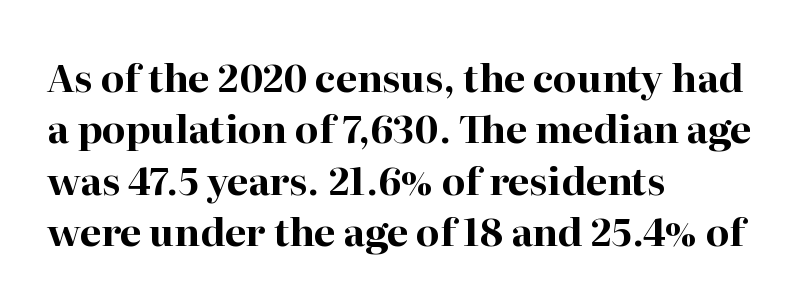
The image shows 38 px bold serif type, upright; set left-aligned, normal line spacing (1.35x), normal letter spacing, not underlined; high stroke contrast and a medium x-height.
